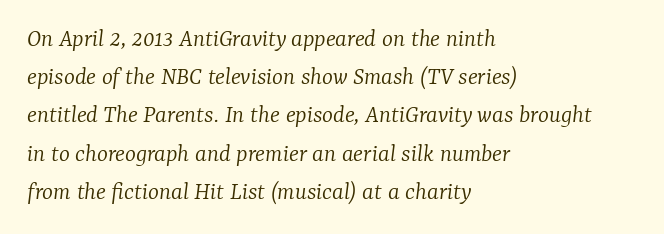
Q: Is the text bold? A: No.
Q: Is the text italic (slanted)? A: Yes, it leans right by about 7 degrees.
Q: Is the text underlined? A: No.
Q: How is the paragraph aligned? A: Left-aligned.
Q: Is the spacing between letters normal or unusually wide? A: Normal.
Q: Is the spacing between lines tight, normal or loose? A: Normal.
